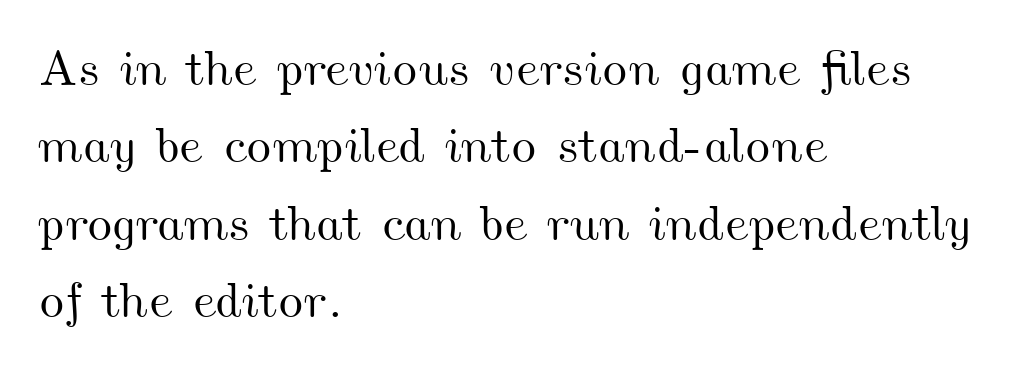
Q: Is the text underlined? A: No.
Q: How is the paragraph aligned? A: Left-aligned.
Q: Is the spacing between letters normal or unusually wide? A: Normal.
Q: Is the spacing between lines tight, normal or loose? A: Normal.
Q: Width (condensed, normal, or wide)? A: Wide.
Q: Stroke contrast? A: Medium.
Q: x-height? A: Small.
Q: Monospaced? A: No.
